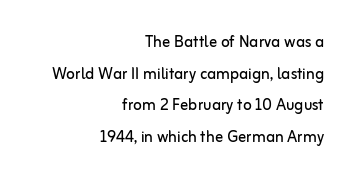
{"italic": "no", "bold": "no", "underline": "no", "align": "right", "line_spacing": "normal", "line_spacing_ratio": 1.58, "letter_spacing": "normal", "letter_spacing_em": 0.0, "glyph_px": 20}
